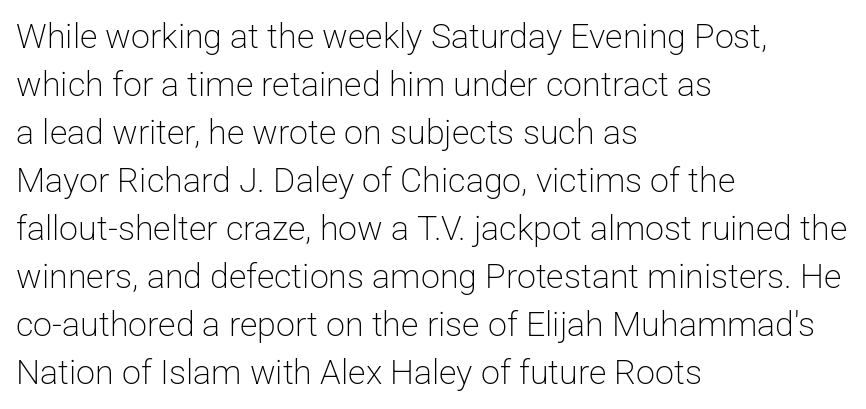
Look at the bottom of the vertical strokes: they stop flat, with no serifs. Just letters on the line, the space beneath them empty. Varying glyph widths throughout — classic text-font behaviour. Left-aligned paragraph, ragged on the right. Short note: letters normally spaced. The typesetting does not lean heavy: it is not bold.
